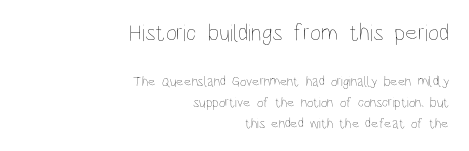
Casual observation: everything's shoved over to the right. Glyph-to-glyph distance matches everyday printed text. Posture: straight, roman, zero tilt. Rule under the text: the space is simply empty.
